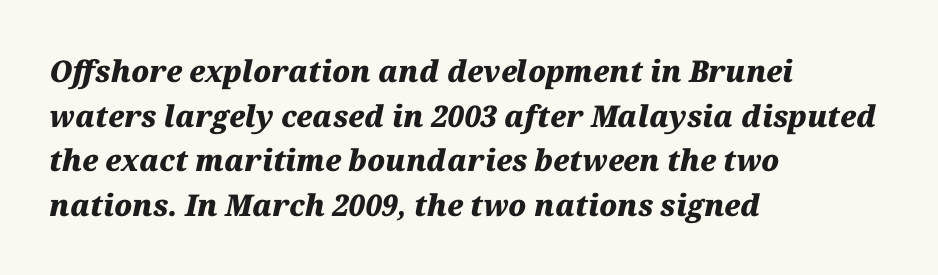
The image shows 30 px heavy type, italic (leaning right); set left-aligned, normal line spacing (1.49x), normal letter spacing, not underlined; medium stroke contrast and a medium x-height.
